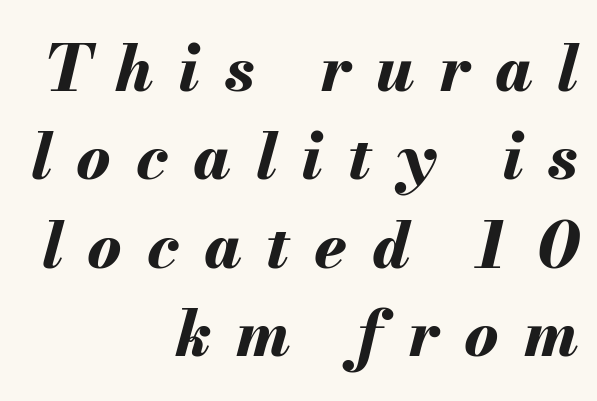
The image shows 64 px bold type, italic (leaning right); set right-aligned, normal line spacing (1.38x), unusually wide letter spacing (+0.39 em), not underlined; medium stroke contrast and a small x-height.
